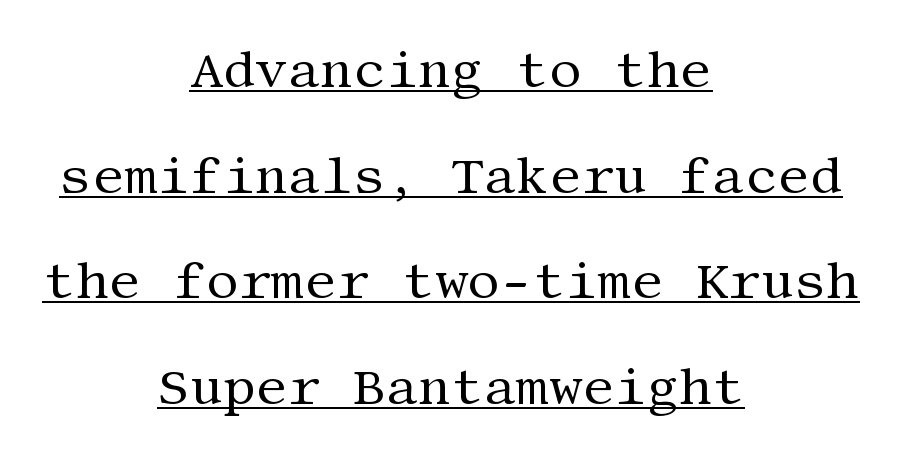
Q: Is the text bold? A: No.
Q: Is the text italic (slanted)? A: No, it is upright.
Q: Is the typeface a serif or a sans-serif typeface? A: Serif.
Q: Is the text underlined? A: Yes.
Q: How is the paragraph aligned? A: Centered.
Q: Is the spacing between letters normal or unusually wide? A: Normal.
Q: Is the spacing between lines tight, normal or loose? A: Loose.
Q: Width (condensed, normal, or wide)? A: Normal.
Q: Stroke contrast? A: Medium.
Q: x-height? A: Large.
